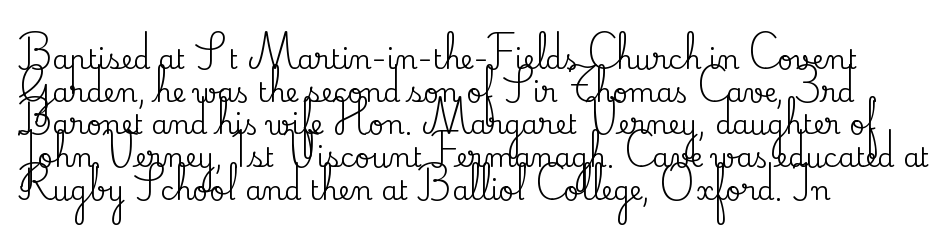
The image shows 27 px text type, upright; set left-aligned, line spacing 1.21x, normal letter spacing, not underlined.
